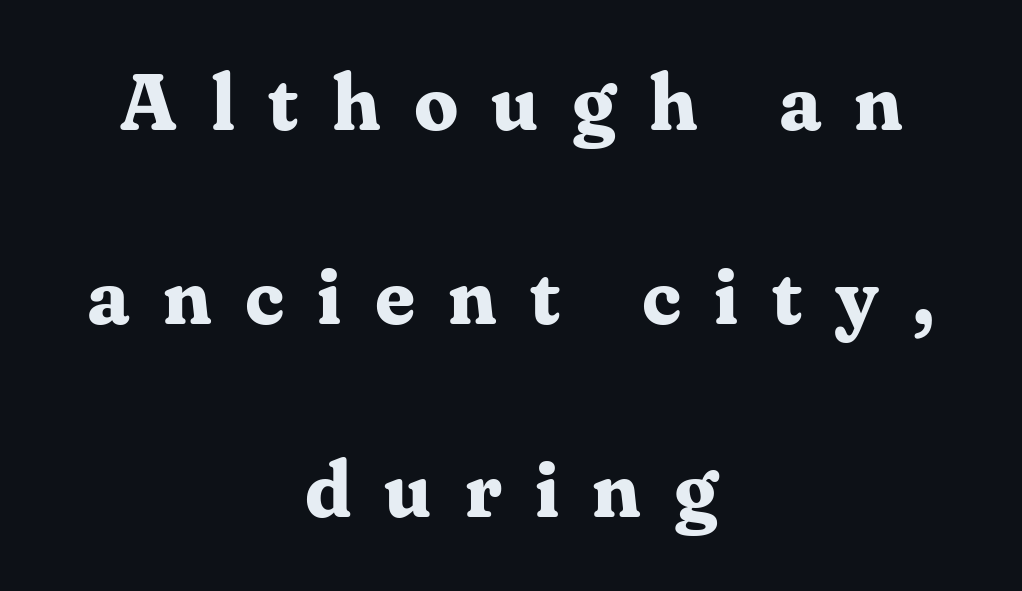
Q: Is the text bold? A: Yes.
Q: Is the text italic (slanted)? A: No, it is upright.
Q: Is the typeface a serif or a sans-serif typeface? A: Serif.
Q: Is the text underlined? A: No.
Q: How is the paragraph aligned? A: Centered.
Q: Is the spacing between letters normal or unusually wide? A: Unusually wide.
Q: Is the spacing between lines tight, normal or loose? A: Loose.
Q: Width (condensed, normal, or wide)? A: Normal.
Q: Stroke contrast? A: Medium.
Q: x-height? A: Medium.
Q: Monospaced? A: No.
